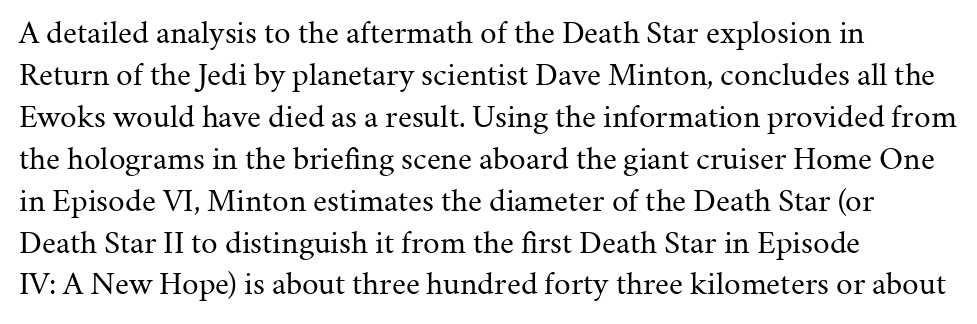
This is the regular roman posture of the typeface. A clean baseline with only descenders dipping below it. Letterform terminals end in serifs throughout the passage. This sample has the flowing, uneven cadence of proportional lettering. Rows of type keep a routine distance in the vertical direction.
